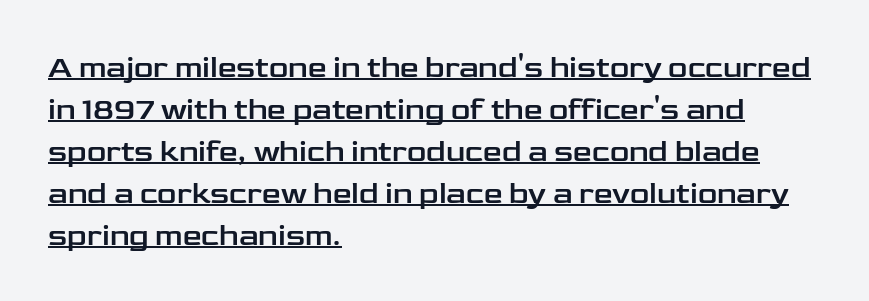
{"serif": "no", "italic": "no", "width": "wide", "stroke_contrast": "low", "x_height": "medium", "monospaced": "no", "underline": "yes", "align": "left", "line_spacing": "normal", "line_spacing_ratio": 1.4, "letter_spacing": "normal", "letter_spacing_em": 0.0, "glyph_px": 30}
